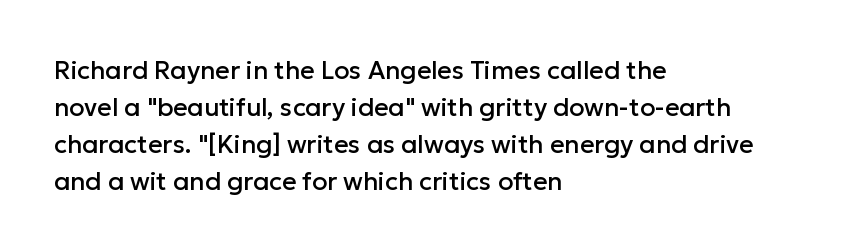
The space beneath each line is pristine and unruled. Compared with typical paragraphs, the rows here are spaced about the same. Notice how the passage keeps a crisp vertical edge on the left only. Short note: letters normally spaced.
